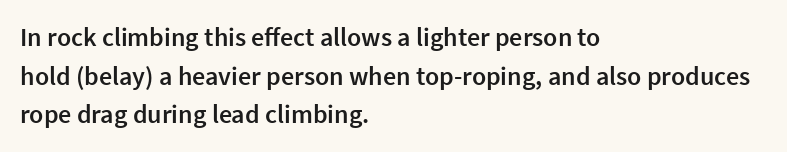
{"italic": "no", "bold": "semi", "underline": "no", "align": "left", "line_spacing": "normal", "line_spacing_ratio": 1.49, "letter_spacing": "normal", "letter_spacing_em": 0.0, "glyph_px": 26}
